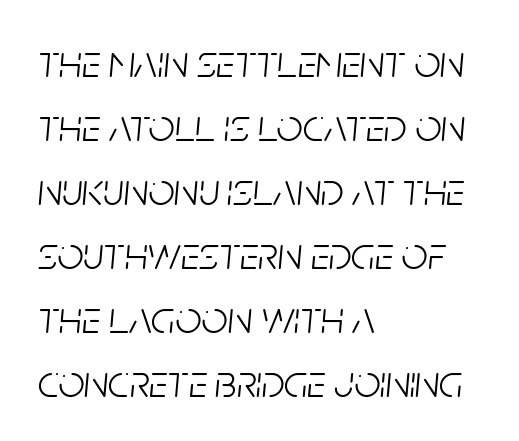
Q: Is the text bold? A: No.
Q: Is the text italic (slanted)? A: Yes, it leans right by about 5 degrees.
Q: Is the text underlined? A: No.
Q: How is the paragraph aligned? A: Left-aligned.
Q: Is the spacing between letters normal or unusually wide? A: Normal.
Q: Is the spacing between lines tight, normal or loose? A: Normal.
Q: Width (condensed, normal, or wide)? A: Condensed.
Q: Stroke contrast? A: Low.
Q: x-height? A: Large.
Q: Monospaced? A: No.
